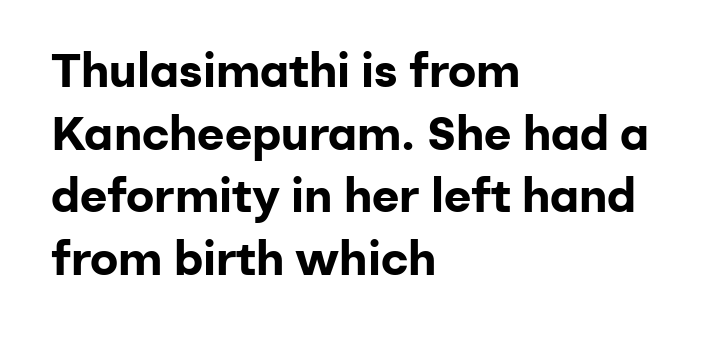
Q: Is the text bold? A: Yes.
Q: Is the text italic (slanted)? A: No, it is upright.
Q: Is the typeface a serif or a sans-serif typeface? A: Sans-serif.
Q: Is the text underlined? A: No.
Q: How is the paragraph aligned? A: Left-aligned.
Q: Is the spacing between letters normal or unusually wide? A: Normal.
Q: Is the spacing between lines tight, normal or loose? A: Normal.
Q: Width (condensed, normal, or wide)? A: Normal.
Q: Stroke contrast? A: Low.
Q: x-height? A: Medium.
Q: Monospaced? A: No.
